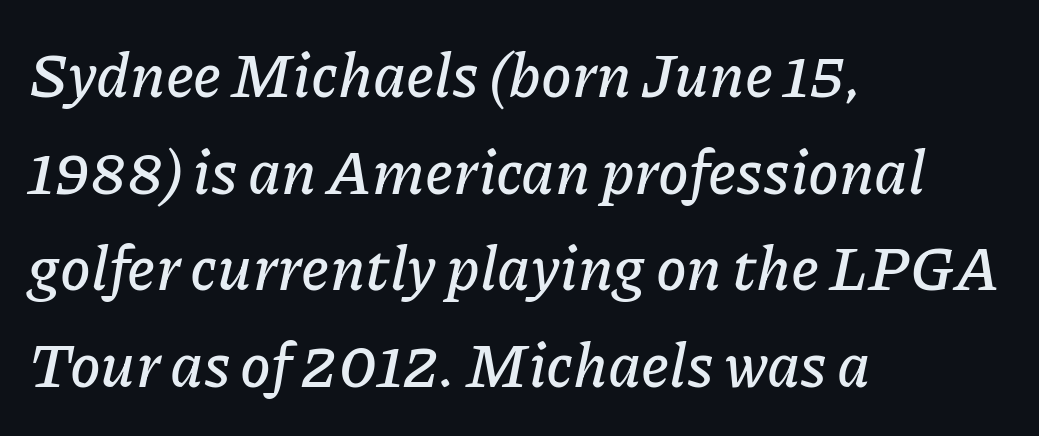
Horizontal alignment here is leftward, the default for most running prose. You could not count columns in this text — the font is proportionally spaced. Reading down the column, the eye jumps a familiar distance to each next line. Does the lettering tilt? It does — this is italic. The letters sit at their default tracking, neither squeezed nor spread.
